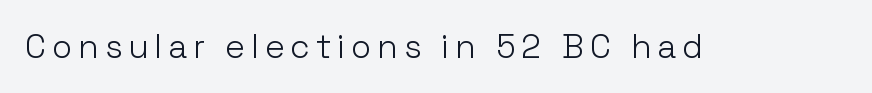
{"serif": "no", "italic": "no", "bold": "no", "weight": "light", "width": "normal", "stroke_contrast": "low", "x_height": "medium", "monospaced": "no", "underline": "no", "glyph_px": 33}
